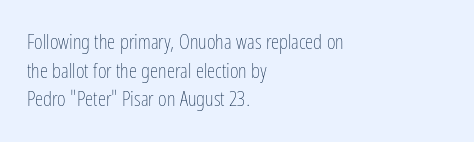
Line beginnings align vertically; line endings do not. Whoever set this chose a conventional vertical rhythm. Stroke mass is kept to a normal reading level or below. Nobody touched the tracking dial on this one.
